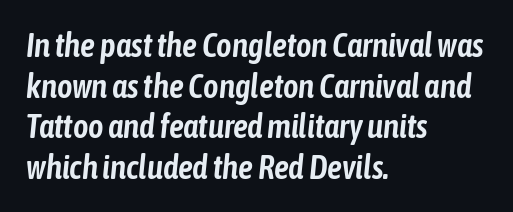
Q: Is the text italic (slanted)? A: Yes, it leans right by about 6 degrees.
Q: Is the text underlined? A: No.
Q: How is the paragraph aligned? A: Left-aligned.
Q: Is the spacing between letters normal or unusually wide? A: Normal.
Q: Width (condensed, normal, or wide)? A: Condensed.
Q: Stroke contrast? A: Low.
Q: x-height? A: Medium.
Q: Monospaced? A: No.
